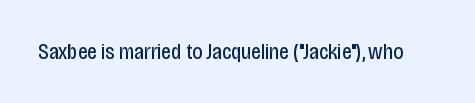
The space directly below the letters is spotless. Quick note: not italic, upright. The line texture is even and compact thanks to regular tracking. These glyphs show unthickened strokes, regular width or finer.
